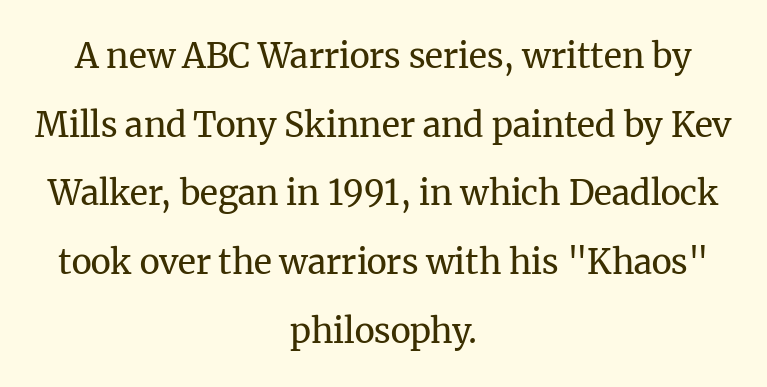
{"serif": "yes", "italic": "no", "bold": "no", "weight": "regular", "width": "normal", "stroke_contrast": "medium", "x_height": "medium", "monospaced": "no", "underline": "no", "align": "center", "line_spacing": "loose", "line_spacing_ratio": 2.02, "letter_spacing": "normal", "letter_spacing_em": 0.0, "glyph_px": 34}
